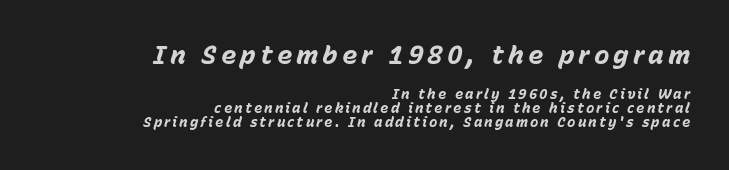
The image shows 26 px bold type, italic (leaning right); set right-aligned, tight line spacing (0.98x), not underlined; the first (top) block is 1.86x larger.
